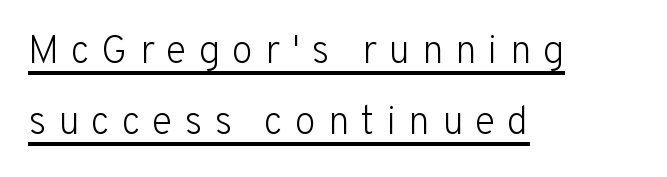
Q: Is the text bold? A: No.
Q: Is the text italic (slanted)? A: No, it is upright.
Q: Is the typeface a serif or a sans-serif typeface? A: Sans-serif.
Q: Is the text underlined? A: Yes.
Q: How is the paragraph aligned? A: Left-aligned.
Q: Is the spacing between letters normal or unusually wide? A: Unusually wide.
Q: Width (condensed, normal, or wide)? A: Normal.
Q: Stroke contrast? A: Low.
Q: x-height? A: Medium.
Q: Monospaced? A: No.
